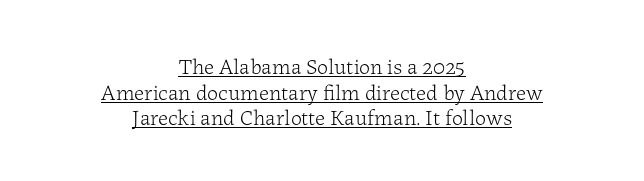
The tracking reads as untouched default to a designer's eye. Weight: not bold — regular or lighter. Is there any slant? The stems are plumb. This rendering uses center alignment, leaving both contours irregular but symmetric.
